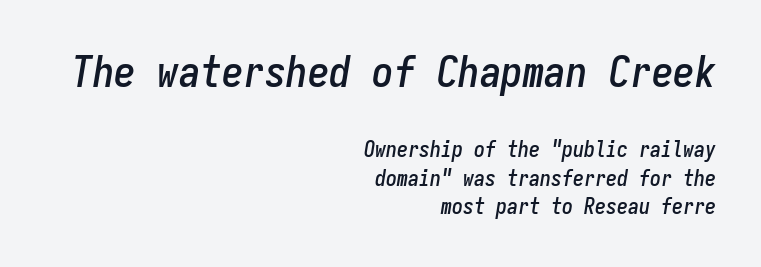
The image shows 43 px condensed type, italic (leaning right), monospaced; set right-aligned, normal line spacing (1.3x), normal letter spacing, not underlined; the first (top) block is 1.95x larger; low stroke contrast and a medium x-height.
